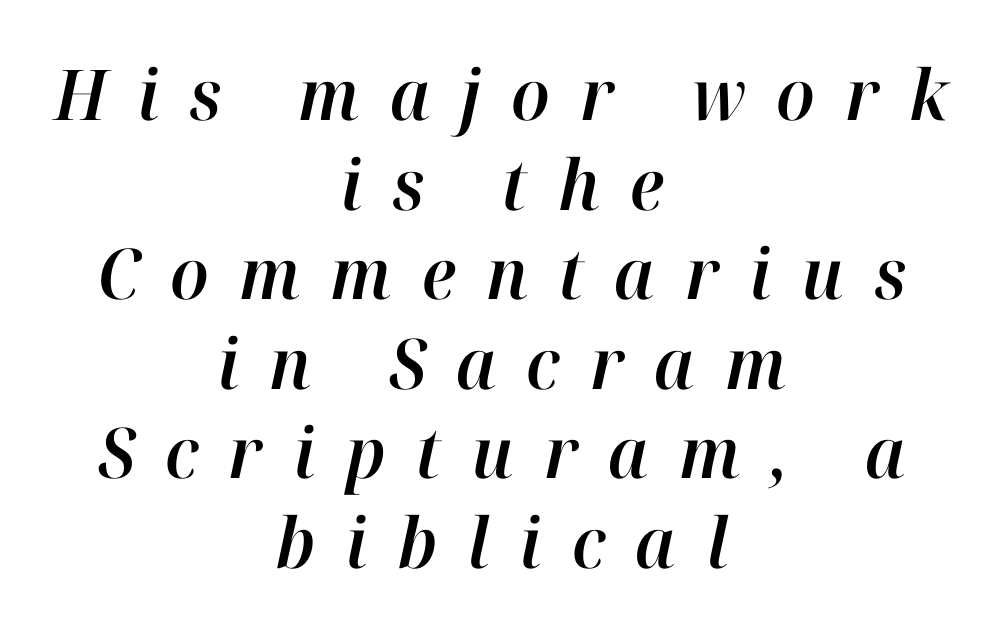
The image shows 70 px text type, italic (leaning right); set centered, normal line spacing (1.28x), unusually wide letter spacing (+0.43 em), not underlined; high stroke contrast and a medium x-height.
